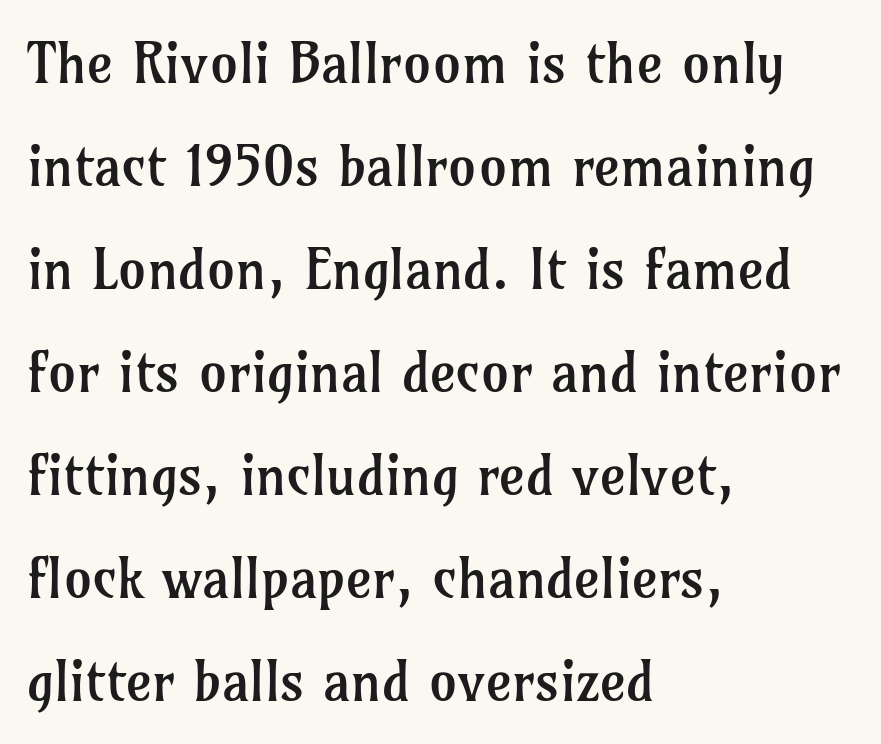
Q: Is the text bold? A: No.
Q: Is the text italic (slanted)? A: No, it is upright.
Q: Is the typeface a serif or a sans-serif typeface? A: Serif.
Q: Is the text underlined? A: No.
Q: How is the paragraph aligned? A: Left-aligned.
Q: Is the spacing between letters normal or unusually wide? A: Normal.
Q: Width (condensed, normal, or wide)? A: Normal.
Q: Stroke contrast? A: Low.
Q: x-height? A: Medium.
Q: Monospaced? A: No.
